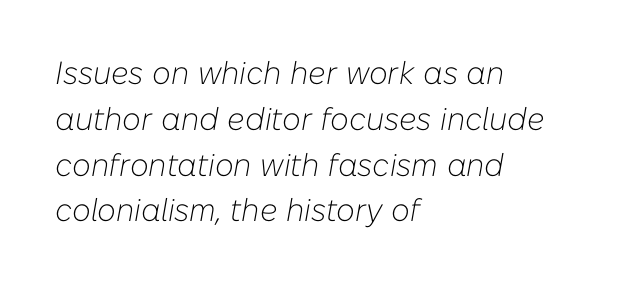
The image shows 32 px light type, italic (leaning right); set left-aligned, normal line spacing (1.43x), normal letter spacing, not underlined; low stroke contrast and a medium x-height.
